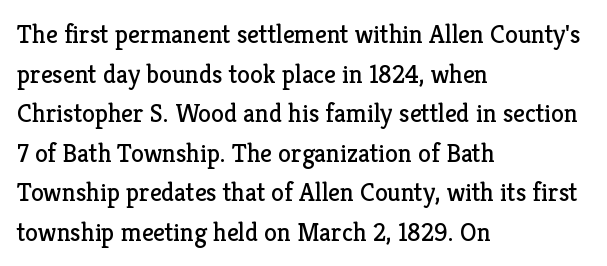
The image shows 26 px text type, upright; set left-aligned, normal line spacing (1.52x), normal letter spacing, not underlined.
